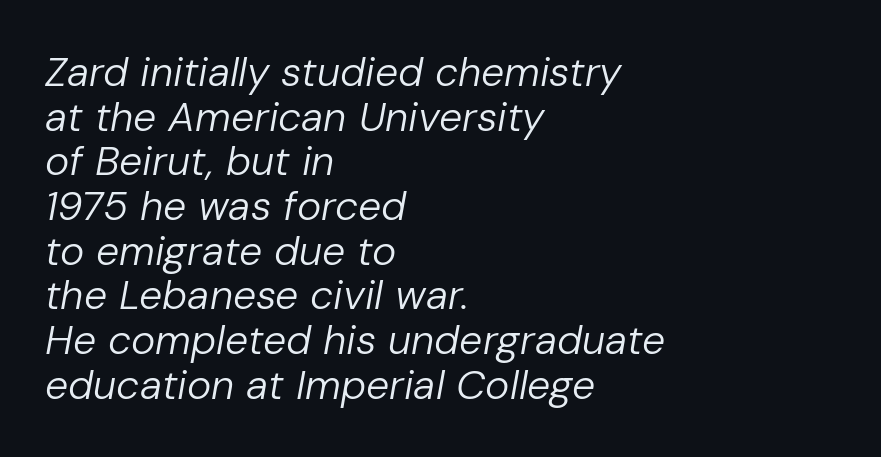
The image shows 41 px regular-weight type, italic (leaning right); set left-aligned, tight line spacing (1.09x), normal letter spacing, not underlined; low stroke contrast and a medium x-height.
